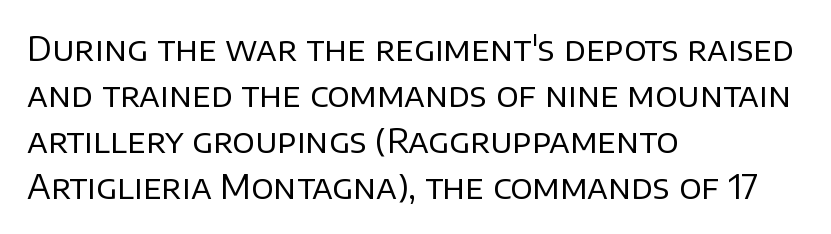
Q: Is the text bold? A: No.
Q: Is the text italic (slanted)? A: No, it is upright.
Q: Is the typeface a serif or a sans-serif typeface? A: Sans-serif.
Q: Is the text underlined? A: No.
Q: How is the paragraph aligned? A: Left-aligned.
Q: Is the spacing between letters normal or unusually wide? A: Normal.
Q: Is the spacing between lines tight, normal or loose? A: Normal.
Q: Width (condensed, normal, or wide)? A: Normal.
Q: Stroke contrast? A: Low.
Q: x-height? A: Large.
Q: Monospaced? A: No.
